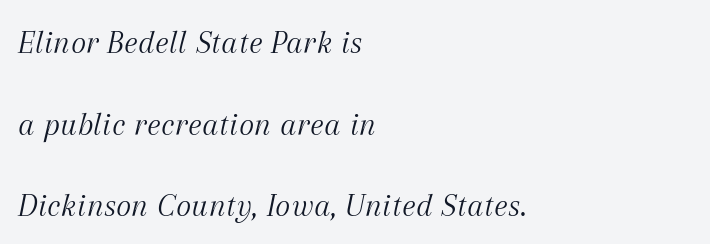
{"serif": "yes", "italic": "yes", "lean": "right", "slant_degrees": 12, "bold": "no", "weight": "light", "width": "normal", "stroke_contrast": "medium", "x_height": "medium", "monospaced": "no", "underline": "no", "align": "left", "line_spacing": "loose", "line_spacing_ratio": 2.47, "letter_spacing": "normal", "letter_spacing_em": 0.0, "glyph_px": 33}
